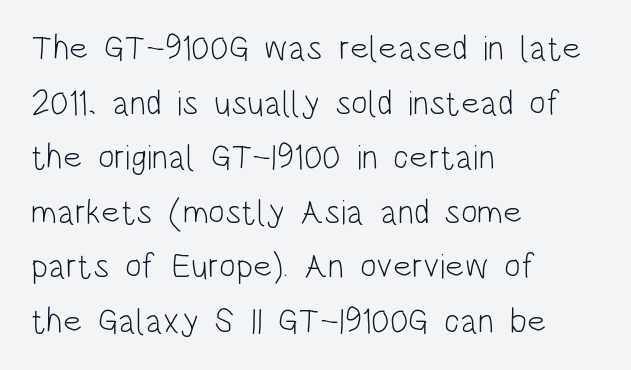
{"serif": "no", "italic": "no", "bold": "no", "weight": "light", "width": "condensed", "stroke_contrast": "low", "x_height": "large", "monospaced": "no", "underline": "no", "align": "left", "line_spacing": "normal", "line_spacing_ratio": 1.56, "letter_spacing": "normal", "letter_spacing_em": 0.0, "glyph_px": 35}
